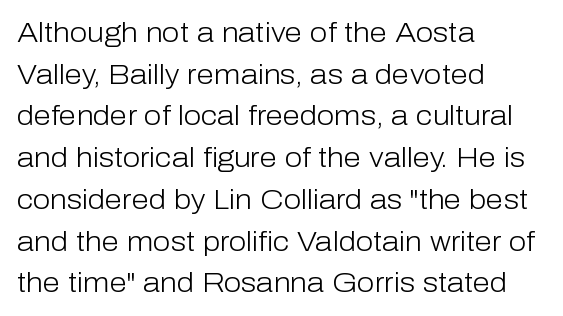
Proportional: the letters do not fall into vertical columns. Grotesque or geometric, the face here clearly has no serifs. How are the letters spaced? Ordinarily, with no added tracking. How would I describe the line gaps? Plain and ordinary.
